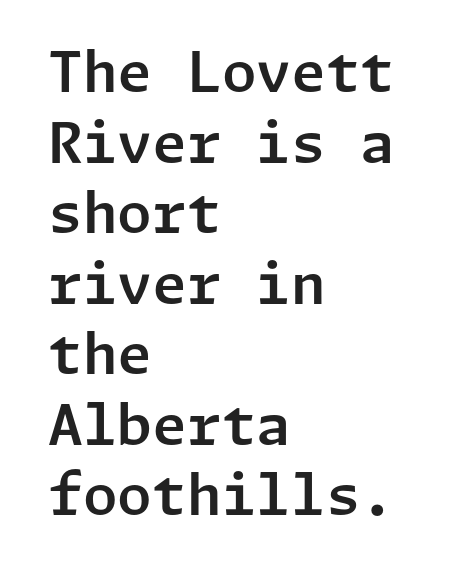
The image shows 56 px sans-serif type, upright; set left-aligned, normal line spacing (1.26x), normal letter spacing, not underlined; low stroke contrast and a medium x-height.
